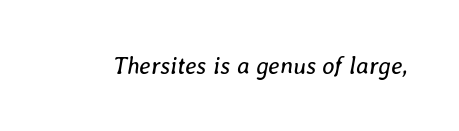
Q: Is the text bold? A: No.
Q: Is the text italic (slanted)? A: Yes, it leans right by about 8 degrees.
Q: Is the text underlined? A: No.
Q: Is the spacing between letters normal or unusually wide? A: Normal.
